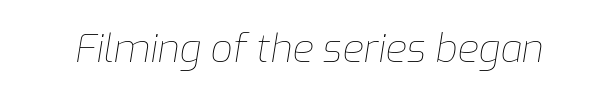
{"italic": "yes", "lean": "right", "slant_degrees": 9, "bold": "no", "weight": "thin", "width": "normal", "stroke_contrast": "low", "x_height": "medium", "monospaced": "no", "underline": "no", "letter_spacing": "normal", "letter_spacing_em": 0.0, "glyph_px": 39}
